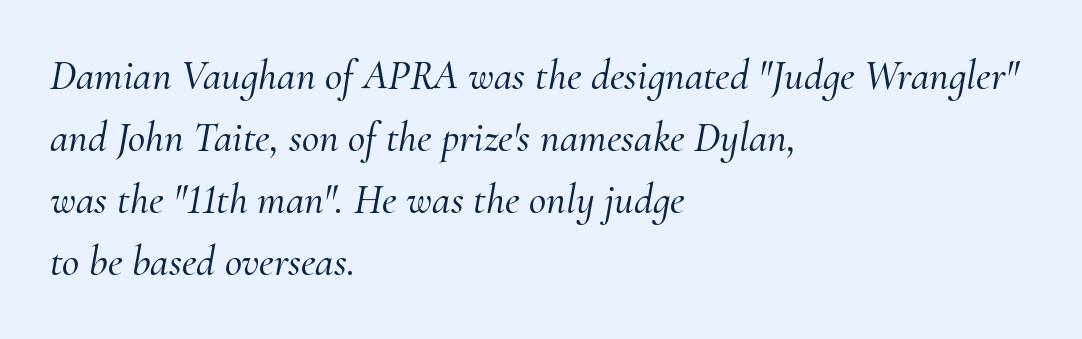
Q: Is the text italic (slanted)? A: Yes, it leans right by about 10 degrees.
Q: Is the typeface a serif or a sans-serif typeface? A: Serif.
Q: Is the text underlined? A: No.
Q: How is the paragraph aligned? A: Left-aligned.
Q: Is the spacing between letters normal or unusually wide? A: Normal.
Q: Is the spacing between lines tight, normal or loose? A: Normal.
Q: Width (condensed, normal, or wide)? A: Normal.
Q: Stroke contrast? A: Medium.
Q: x-height? A: Small.
Q: Monospaced? A: No.
